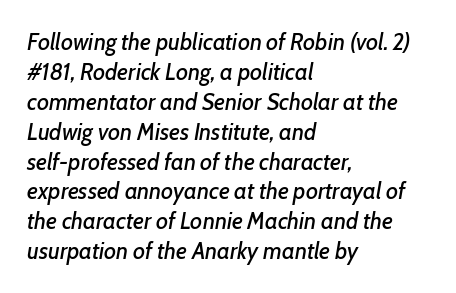
{"italic": "yes", "lean": "right", "slant_degrees": 7, "underline": "no", "align": "left", "line_spacing": "normal", "line_spacing_ratio": 1.3, "letter_spacing": "normal", "letter_spacing_em": 0.0, "glyph_px": 23}
